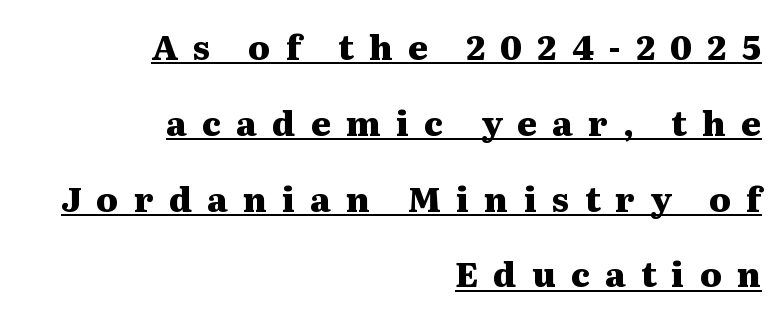
The image shows 34 px heavy, wide serif type, upright; set right-aligned, loose line spacing (2.23x), unusually wide letter spacing (+0.45 em), underlined; medium stroke contrast and a medium x-height.
